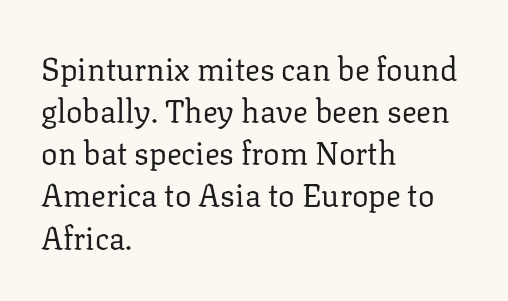
The image shows 31 px regular-weight serif type, upright; set left-aligned, normal line spacing (1.36x), normal letter spacing, not underlined; low stroke contrast and a medium x-height.
